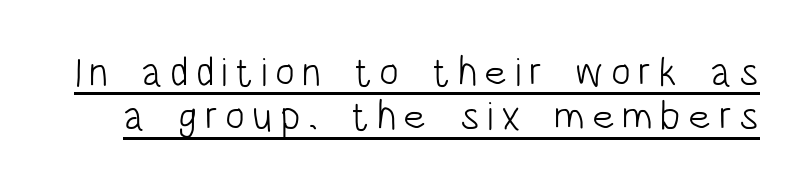
{"serif": "no", "italic": "no", "bold": "no", "weight": "light", "width": "condensed", "stroke_contrast": "low", "x_height": "large", "monospaced": "no", "underline": "yes", "line_spacing": "tight", "line_spacing_ratio": 1.08, "glyph_px": 41}
